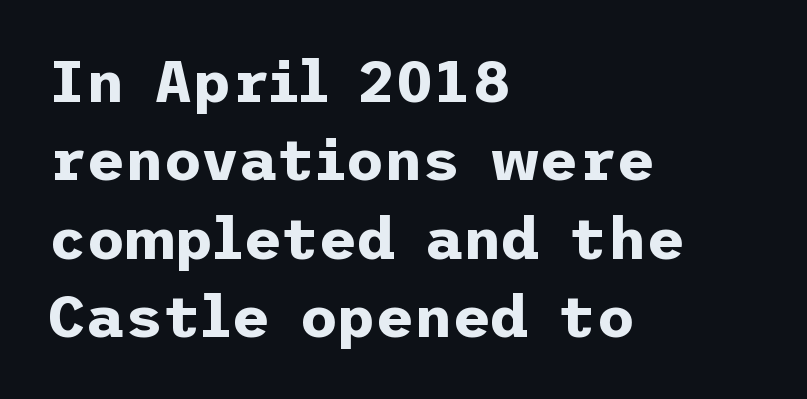
The image shows 59 px bold sans-serif type, upright; set left-aligned, normal line spacing (1.33x), normal letter spacing, not underlined; low stroke contrast and a medium x-height.
